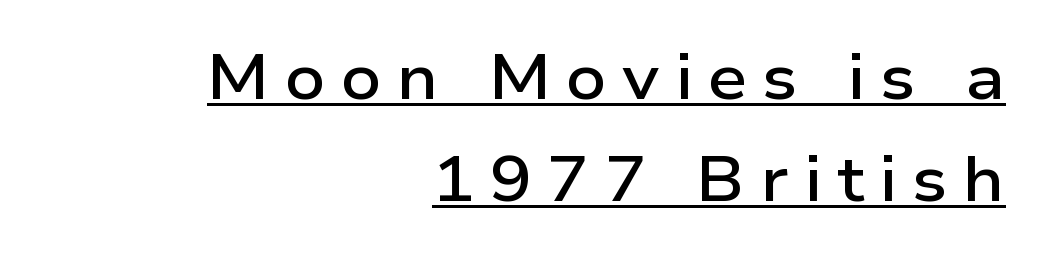
The image shows 63 px semibold, wide sans-serif type, upright; set right-aligned, normal line spacing (1.62x), unusually wide letter spacing (+0.24 em), underlined; low stroke contrast and a medium x-height.
